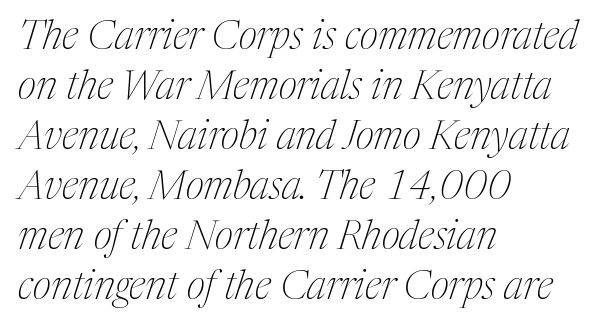
Q: Is the text bold? A: No.
Q: Is the text italic (slanted)? A: Yes, it leans right by about 17 degrees.
Q: Is the typeface a serif or a sans-serif typeface? A: Serif.
Q: Is the text underlined? A: No.
Q: How is the paragraph aligned? A: Left-aligned.
Q: Is the spacing between letters normal or unusually wide? A: Normal.
Q: Is the spacing between lines tight, normal or loose? A: Normal.
Q: Width (condensed, normal, or wide)? A: Condensed.
Q: Stroke contrast? A: Medium.
Q: x-height? A: Medium.
Q: Monospaced? A: No.
